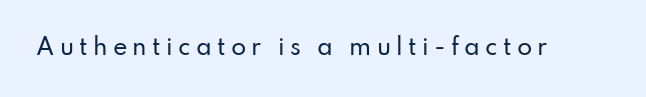
{"italic": "no", "underline": "no", "letter_spacing": "wide", "letter_spacing_em": 0.24, "glyph_px": 22}
